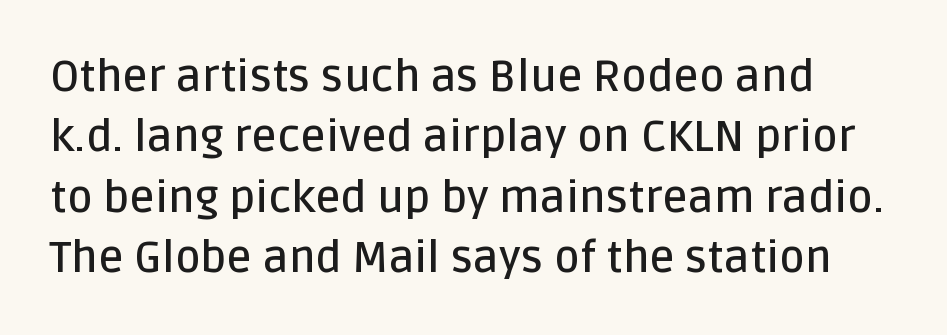
The image shows 44 px semibold sans-serif type, upright; set normal line spacing (1.37x), normal letter spacing, not underlined; low stroke contrast and a large x-height.
